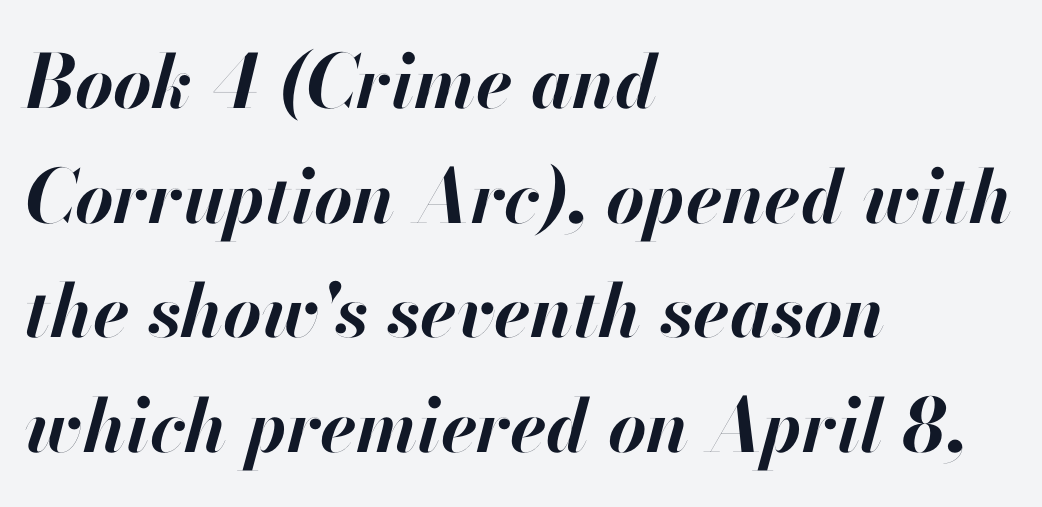
The image shows 74 px bold type, italic (leaning right); set left-aligned, normal line spacing (1.55x), normal letter spacing, not underlined; high stroke contrast and a small x-height.
